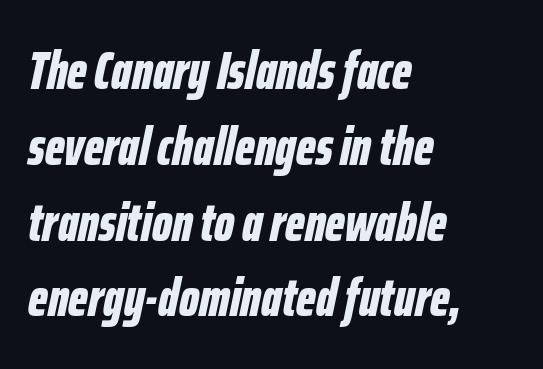
The image shows 53 px bold, condensed type, italic (leaning right); set left-aligned, normal line spacing (1.43x), normal letter spacing, not underlined; low stroke contrast and a medium x-height.
